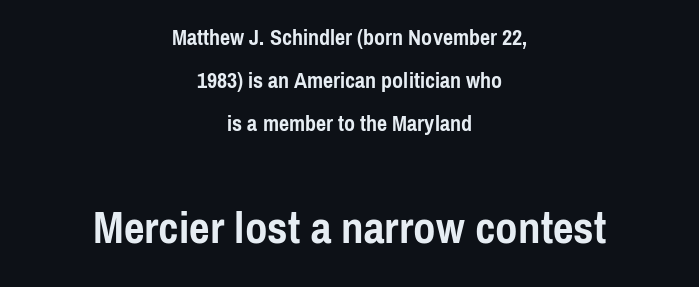
Q: Is the text bold? A: Yes.
Q: Is the text italic (slanted)? A: No, it is upright.
Q: Is the typeface a serif or a sans-serif typeface? A: Sans-serif.
Q: Is the text underlined? A: No.
Q: How is the paragraph aligned? A: Centered.
Q: Is the spacing between letters normal or unusually wide? A: Normal.
Q: Which block of text is set in a larger size, the first (top) or the second (bottom)? A: The second (bottom) one.
Q: Width (condensed, normal, or wide)? A: Condensed.
Q: Stroke contrast? A: Low.
Q: x-height? A: Medium.
Q: Monospaced? A: No.
